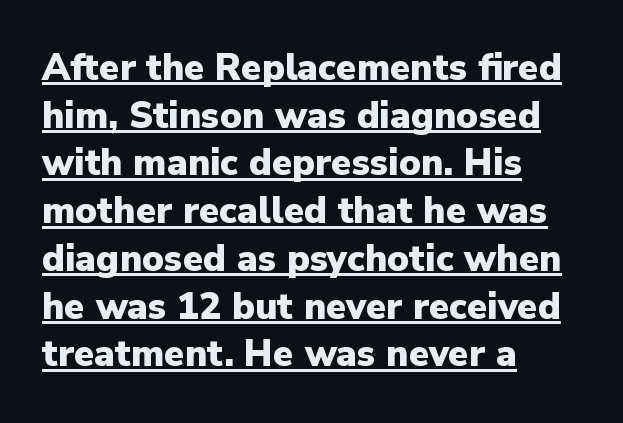
{"serif": "no", "italic": "no", "bold": "yes", "weight": "heavy", "width": "normal", "stroke_contrast": "low", "x_height": "medium", "monospaced": "no", "underline": "yes", "align": "left", "line_spacing": "normal", "line_spacing_ratio": 1.29, "letter_spacing": "normal", "letter_spacing_em": 0.0, "glyph_px": 37}
